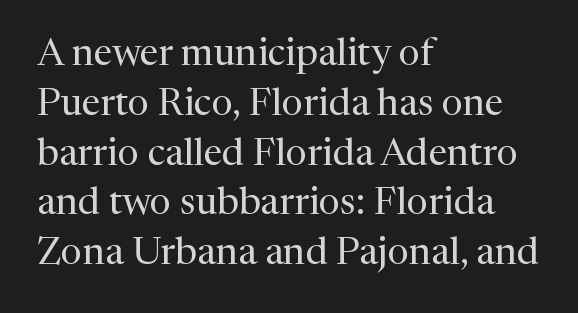
{"serif": "yes", "italic": "no", "bold": "no", "weight": "regular", "width": "normal", "stroke_contrast": "medium", "x_height": "medium", "monospaced": "no", "underline": "no", "align": "left", "line_spacing": "normal", "line_spacing_ratio": 1.31, "letter_spacing": "normal", "letter_spacing_em": 0.0, "glyph_px": 38}
